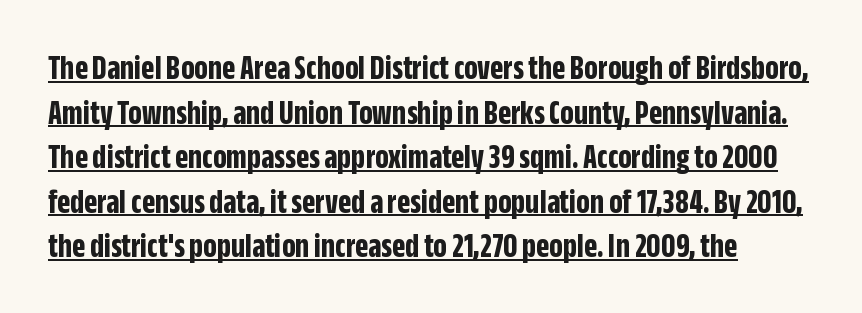
Q: Is the text bold? A: Yes.
Q: Is the text italic (slanted)? A: No, it is upright.
Q: Is the typeface a serif or a sans-serif typeface? A: Sans-serif.
Q: Is the text underlined? A: Yes.
Q: How is the paragraph aligned? A: Left-aligned.
Q: Is the spacing between letters normal or unusually wide? A: Normal.
Q: Is the spacing between lines tight, normal or loose? A: Normal.
Q: Width (condensed, normal, or wide)? A: Condensed.
Q: Stroke contrast? A: Low.
Q: x-height? A: Large.
Q: Monospaced? A: No.
